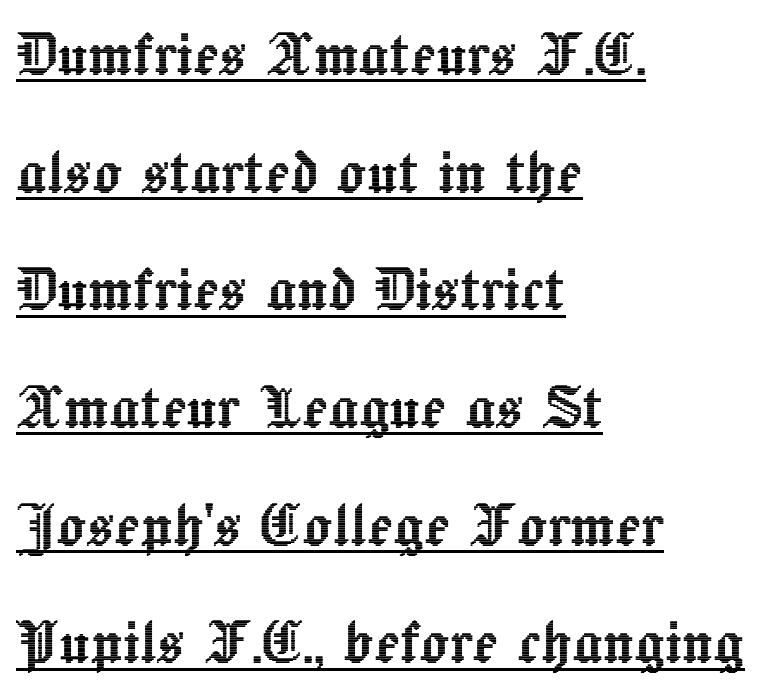
{"italic": "no", "width": "normal", "x_height": "medium", "monospaced": "no", "underline": "yes", "align": "left", "line_spacing": "normal", "line_spacing_ratio": 1.59, "letter_spacing": "normal", "letter_spacing_em": 0.0, "glyph_px": 74}
